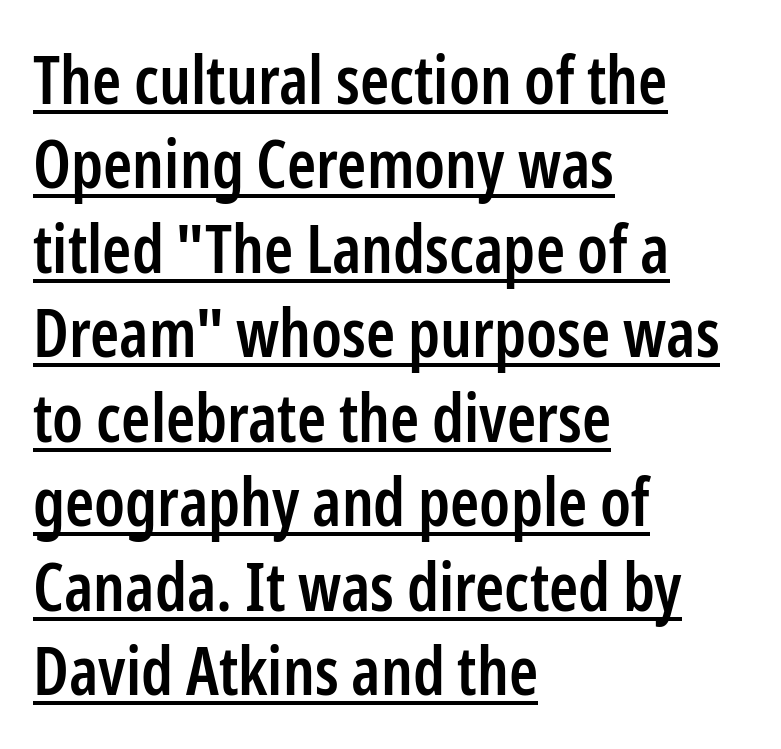
Q: Is the text bold? A: Semi-bold.
Q: Is the text italic (slanted)? A: No, it is upright.
Q: Is the typeface a serif or a sans-serif typeface? A: Sans-serif.
Q: Is the text underlined? A: Yes.
Q: How is the paragraph aligned? A: Left-aligned.
Q: Is the spacing between letters normal or unusually wide? A: Normal.
Q: Is the spacing between lines tight, normal or loose? A: Normal.
Q: Width (condensed, normal, or wide)? A: Condensed.
Q: Stroke contrast? A: Low.
Q: x-height? A: Medium.
Q: Monospaced? A: No.
